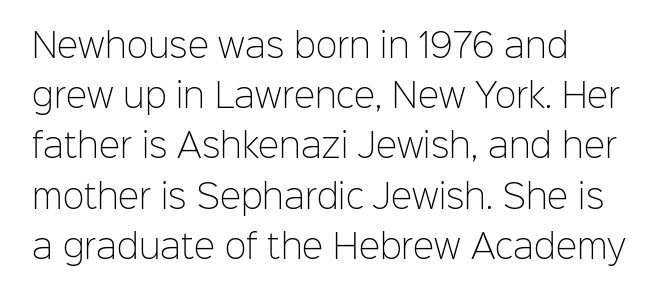
{"serif": "no", "italic": "no", "bold": "no", "weight": "light", "width": "normal", "stroke_contrast": "low", "x_height": "medium", "monospaced": "no", "underline": "no", "align": "left", "line_spacing": "normal", "line_spacing_ratio": 1.57, "letter_spacing": "normal", "letter_spacing_em": 0.0, "glyph_px": 32}
